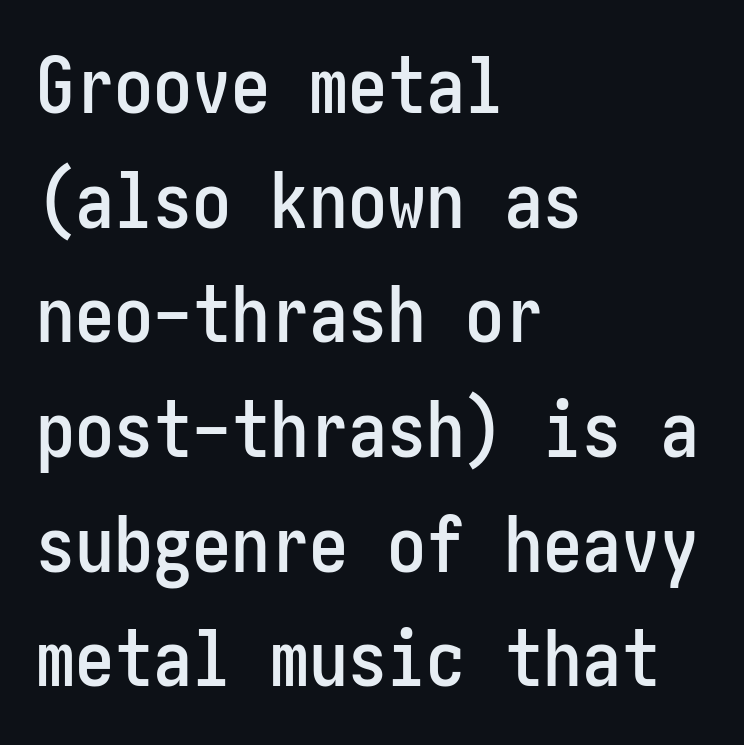
The image shows 78 px condensed sans-serif type, upright; set left-aligned, normal line spacing (1.47x), normal letter spacing, not underlined; low stroke contrast and a medium x-height.
